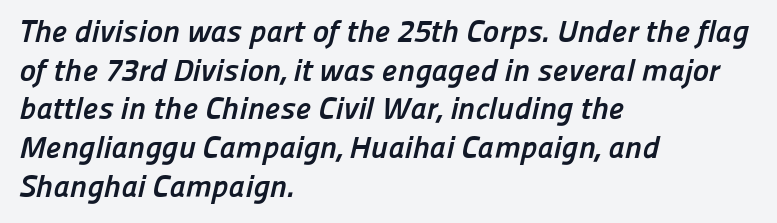
Q: Is the text bold? A: Yes.
Q: Is the typeface a serif or a sans-serif typeface? A: Sans-serif.
Q: Is the text underlined? A: No.
Q: How is the paragraph aligned? A: Left-aligned.
Q: Is the spacing between letters normal or unusually wide? A: Normal.
Q: Is the spacing between lines tight, normal or loose? A: Normal.
Q: Width (condensed, normal, or wide)? A: Normal.
Q: Stroke contrast? A: Low.
Q: x-height? A: Medium.
Q: Monospaced? A: No.
